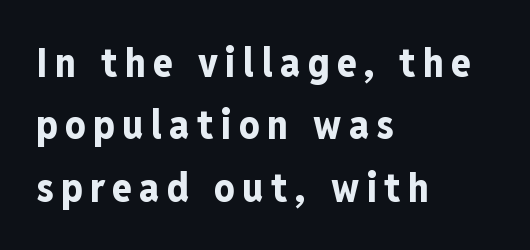
Q: Is the text bold? A: Yes.
Q: Is the text italic (slanted)? A: No, it is upright.
Q: Is the typeface a serif or a sans-serif typeface? A: Sans-serif.
Q: Is the text underlined? A: No.
Q: How is the paragraph aligned? A: Left-aligned.
Q: Is the spacing between lines tight, normal or loose? A: Normal.
Q: Width (condensed, normal, or wide)? A: Condensed.
Q: Stroke contrast? A: Low.
Q: x-height? A: Medium.
Q: Monospaced? A: No.
